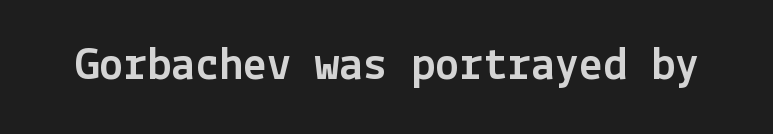
Q: Is the text italic (slanted)? A: No, it is upright.
Q: Is the typeface a serif or a sans-serif typeface? A: Sans-serif.
Q: Is the text underlined? A: No.
Q: Is the spacing between letters normal or unusually wide? A: Normal.
Q: Width (condensed, normal, or wide)? A: Normal.
Q: x-height? A: Medium.
